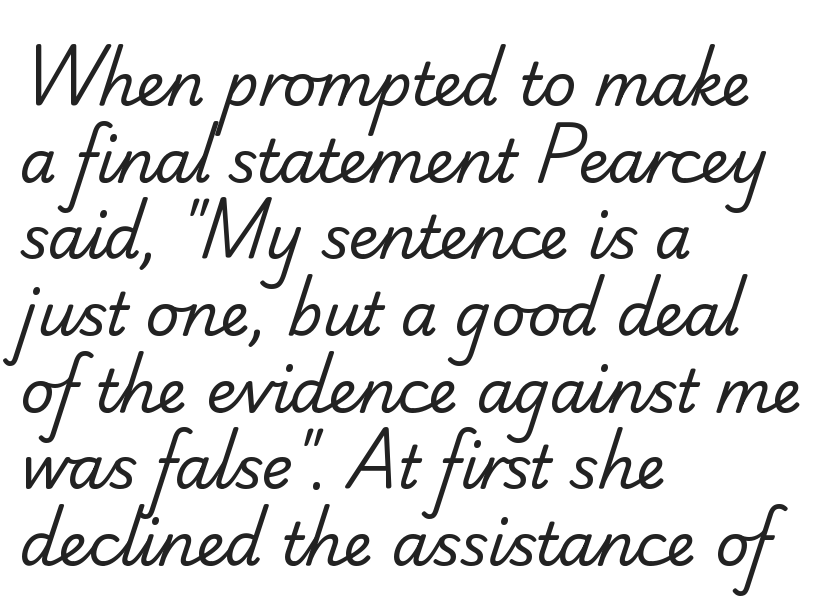
The letters look calm and open, with moderate or lighter stems. Typeset ragged right — the left edge is the straight one. You can tell from the bare stems that sans-serif type was used. Honestly, the row spacing looks completely unremarkable. Short note: letters normally spaced. The passage shown is not underscored anywhere.
